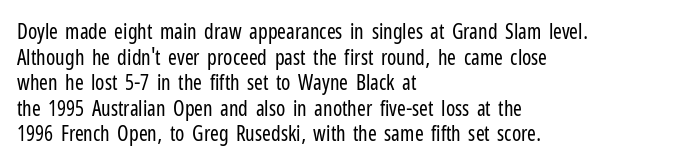
{"italic": "no", "bold": "no", "underline": "no", "align": "left", "line_spacing_ratio": 1.22, "letter_spacing": "normal", "letter_spacing_em": 0.0, "glyph_px": 21}
